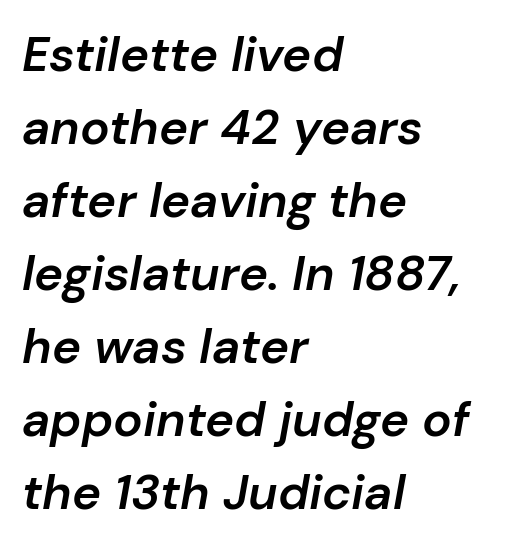
The image shows 49 px semibold type, italic (leaning right); set left-aligned, normal line spacing (1.49x), normal letter spacing, not underlined; low stroke contrast and a medium x-height.
